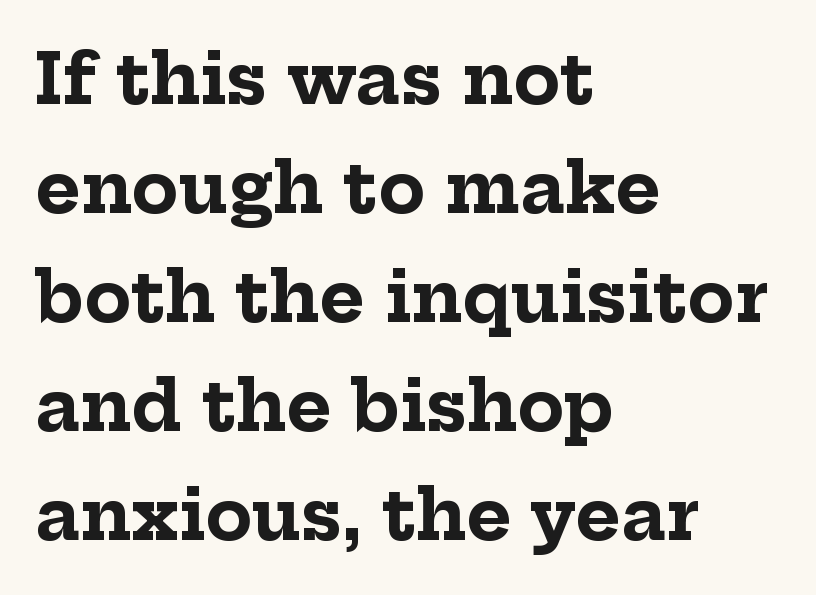
The image shows 69 px bold serif type, upright; set left-aligned, normal line spacing (1.58x), normal letter spacing, not underlined; low stroke contrast and a medium x-height.
